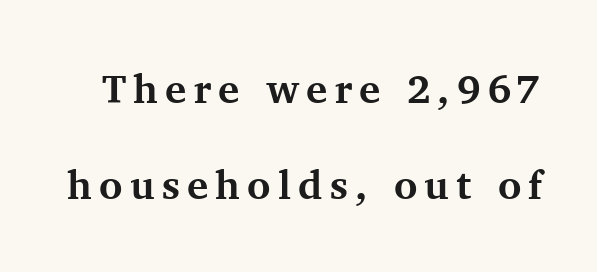
One glance says open: line gaps are wider than usual. This is roman type, the default non-slanted kind. Do the characters align in a grid? No, the font is proportional. Old-style or modern, the face here clearly has serifs.
